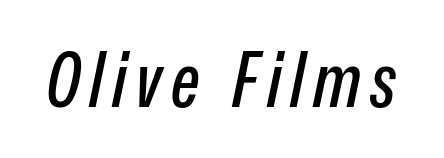
{"italic": "yes", "lean": "right", "slant_degrees": 12, "width": "condensed", "stroke_contrast": "low", "x_height": "medium", "monospaced": "no", "underline": "no", "glyph_px": 76}
